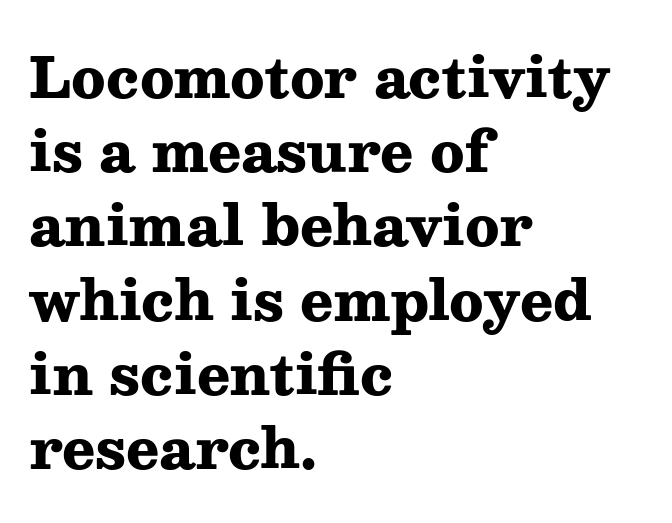
{"serif": "yes", "italic": "no", "bold": "yes", "weight": "heavy", "width": "wide", "stroke_contrast": "medium", "x_height": "medium", "monospaced": "no", "underline": "no", "align": "left", "line_spacing": "normal", "line_spacing_ratio": 1.35, "letter_spacing": "normal", "letter_spacing_em": 0.0, "glyph_px": 55}
